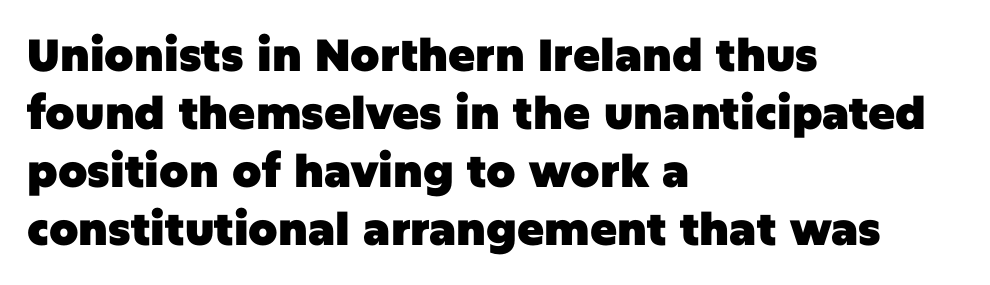
If you drew a ruler down the left edge, every line would touch it. The rendering keeps characters at their native spacing. The rendering shows plain stroke endings on the letterforms — a sans-serif design. Does the weight exceed regular? Yes, all the way to bold. Underlining? Definitely not there. Is there any slant? The stems are plumb.
